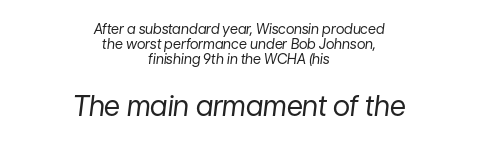
The image shows 28 px regular-weight type, italic (leaning right); set centered, tight line spacing (1.08x), normal letter spacing, not underlined; the second (bottom) block is 2.0x larger; low stroke contrast and a medium x-height.
